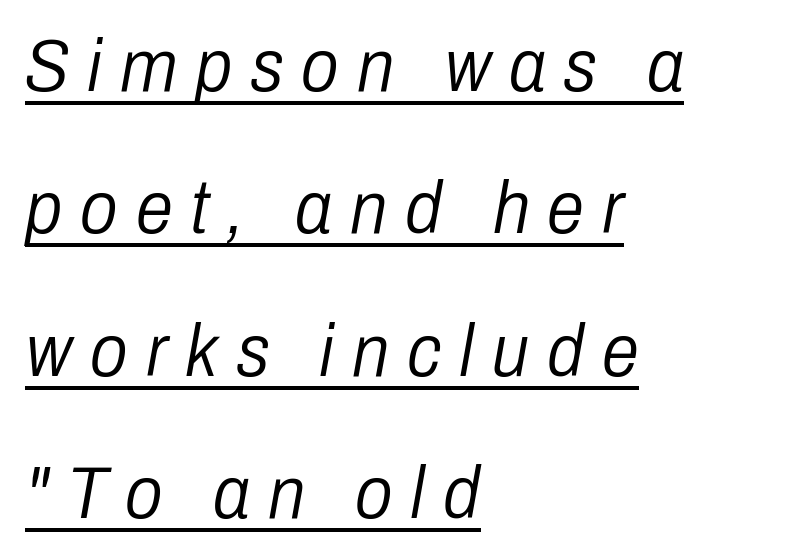
{"italic": "yes", "lean": "right", "slant_degrees": 10, "bold": "no", "weight": "light", "width": "condensed", "stroke_contrast": "low", "x_height": "medium", "monospaced": "no", "underline": "yes", "align": "left", "line_spacing": "loose", "line_spacing_ratio": 1.9, "letter_spacing": "wide", "letter_spacing_em": 0.24, "glyph_px": 75}
